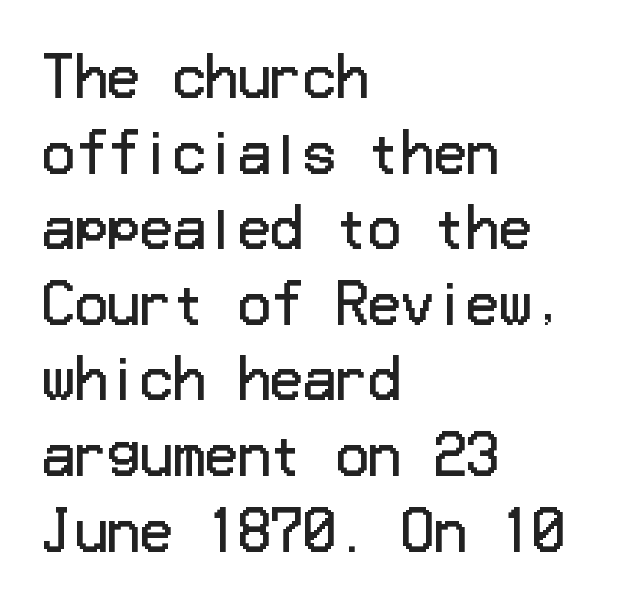
The image shows 54 px regular-weight sans-serif type, upright; set left-aligned, normal line spacing (1.4x), normal letter spacing, not underlined; low stroke contrast and a medium x-height.
